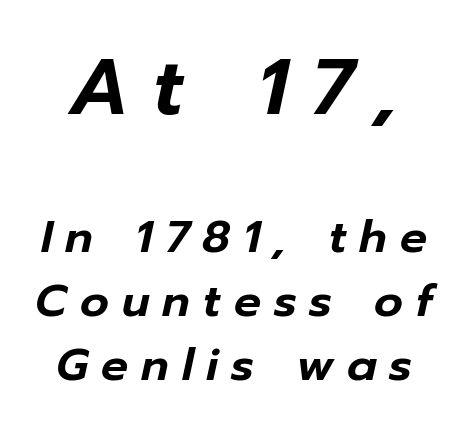
Q: Is the text italic (slanted)? A: Yes, it leans right by about 12 degrees.
Q: Is the text underlined? A: No.
Q: Is the spacing between letters normal or unusually wide? A: Unusually wide.
Q: Is the spacing between lines tight, normal or loose? A: Normal.
Q: Which block of text is set in a larger size, the first (top) or the second (bottom)? A: The first (top) one.
Q: Width (condensed, normal, or wide)? A: Normal.
Q: Stroke contrast? A: Low.
Q: x-height? A: Medium.
Q: Monospaced? A: No.
